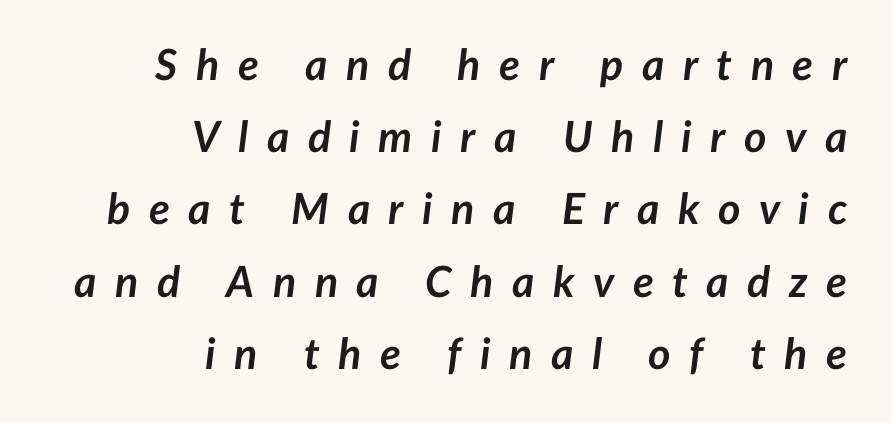
{"italic": "yes", "lean": "right", "slant_degrees": 7, "bold": "yes", "weight": "semibold", "width": "normal", "stroke_contrast": "low", "x_height": "medium", "monospaced": "no", "underline": "no", "align": "right", "line_spacing": "normal", "line_spacing_ratio": 1.68, "letter_spacing": "wide", "letter_spacing_em": 0.43, "glyph_px": 43}
